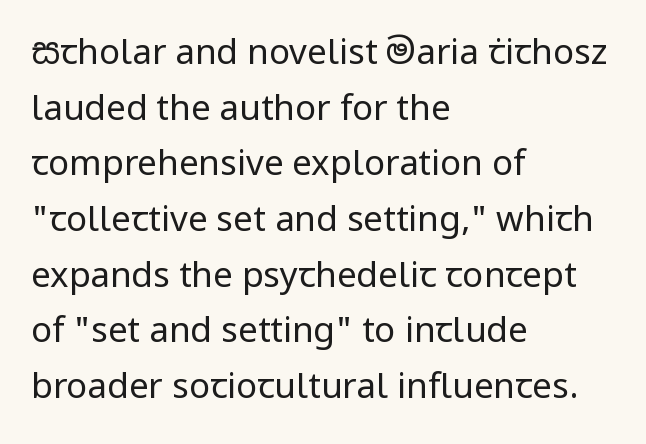
The image shows 35 px regular-weight sans-serif type, upright; set left-aligned, normal line spacing (1.59x), normal letter spacing, not underlined; low stroke contrast and a medium x-height.
